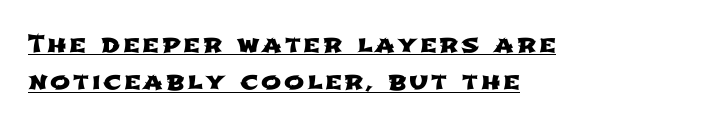
The image shows 24 px text type; set left-aligned, normal line spacing (1.56x), underlined.
